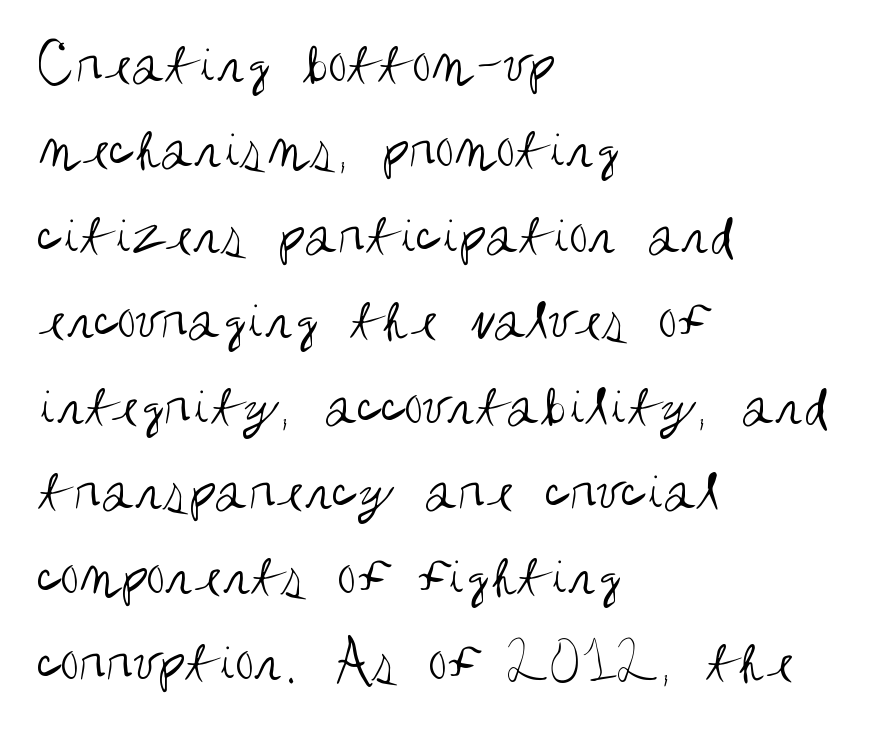
The image shows 61 px regular-weight, condensed sans-serif type; set left-aligned, normal line spacing (1.4x), normal letter spacing, not underlined; medium stroke contrast and a large x-height.
